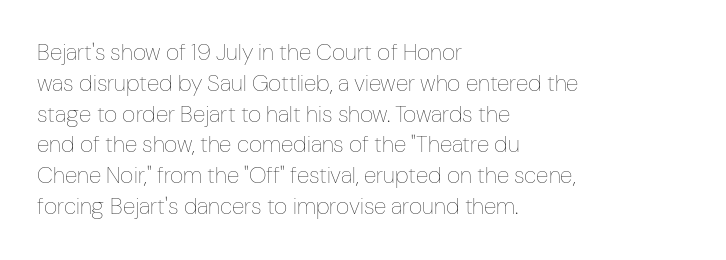
Descenders are the only things crossing below the line. The font sits on the lighter half of the weight spectrum, regular included. Does the copy run flush right? No — it runs flush left. Vertically, the passage feels balanced, rows spaced as you'd expect.
